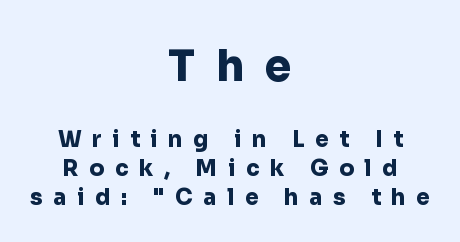
Whoever set this chose a conventional vertical rhythm. Is this a fixed-width face? No — the glyphs have proportional, varying widths. Look at the stroke-to-counter ratio: heavy, a bold. Scale decreases going downward across the two blocks. The horizontal fit of the characters is loose and conspicuously gappy.
